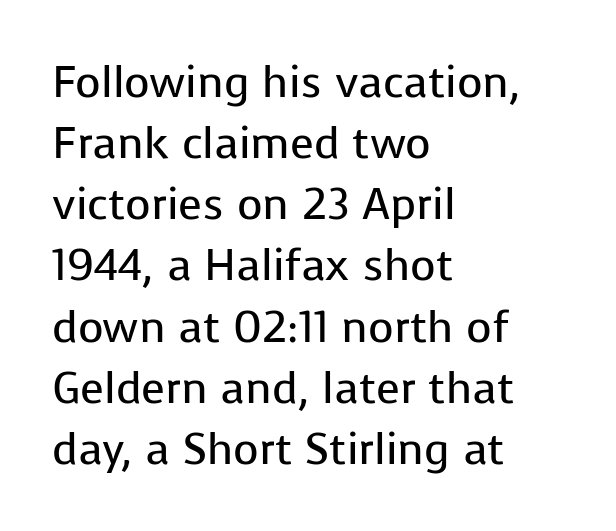
The image shows 44 px regular-weight sans-serif type, upright; set left-aligned, normal line spacing (1.39x), normal letter spacing, not underlined; low stroke contrast and a medium x-height.
